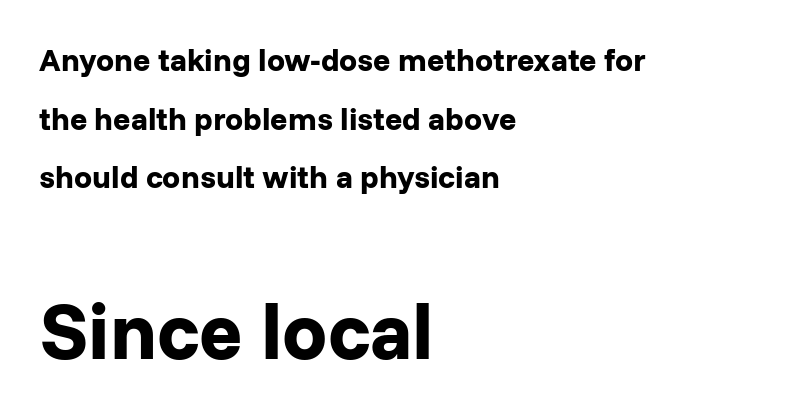
Tracking value appears to be zero — textbook default spacing. The second block has been scaled up relative to the first. Teacher's note: observe the even left margin — that is flush-left alignment. Just letters on the line, the space beneath them empty. Type style note: lacks serifs. The passage shown is typed in a proportional face where columns would drift.
